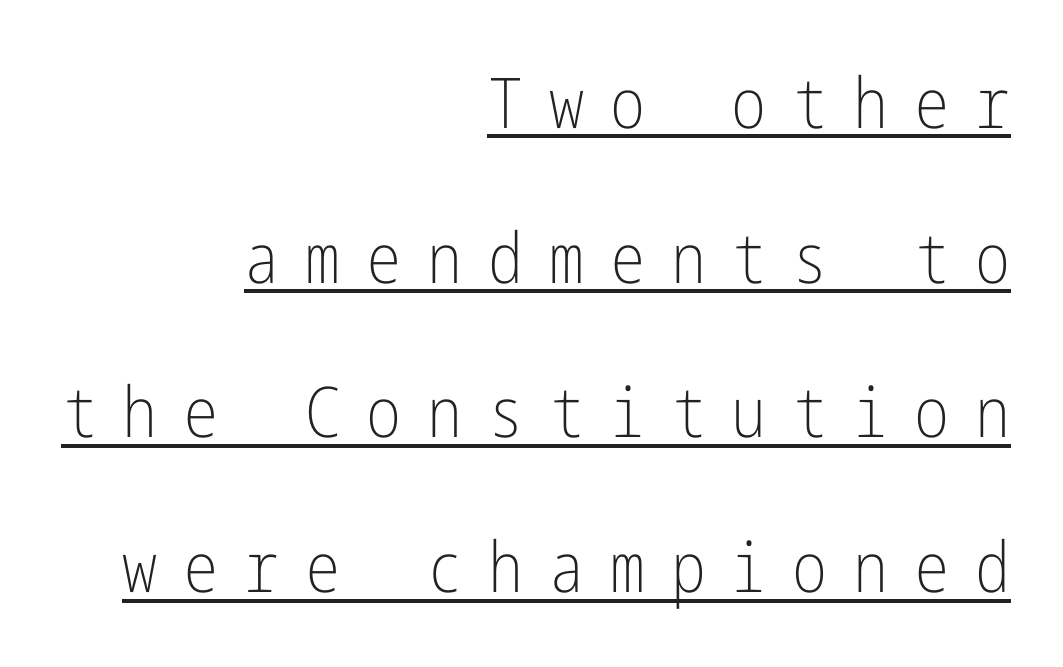
The image shows 70 px light, condensed sans-serif type, upright; set right-aligned, loose line spacing (2.21x), unusually wide letter spacing (+0.37 em), underlined; low stroke contrast and a medium x-height.
